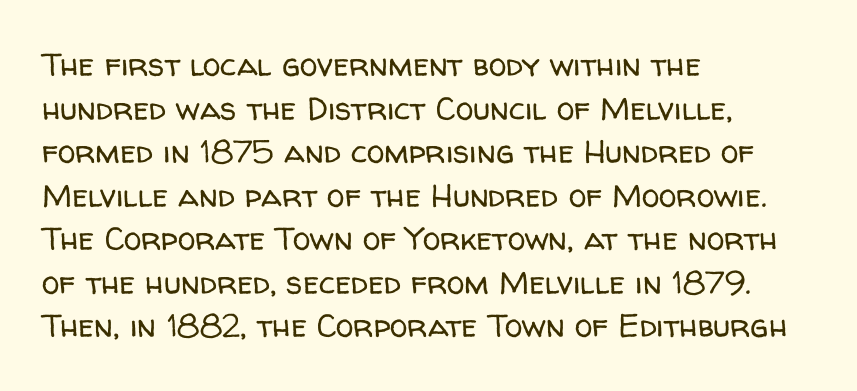
Counters stay open thanks to moderate or lighter strokes. Leading: standard. Reading down the block, your eye returns to a fixed left position each line. It's the straight-up-and-down kind of type.
